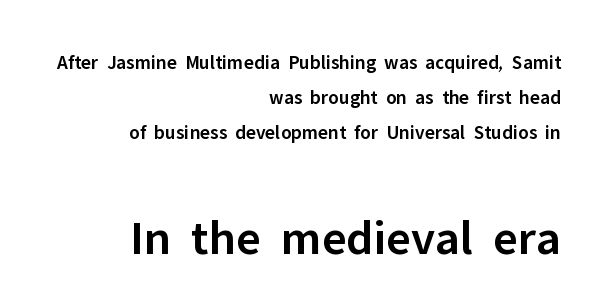
The image shows 50 px semibold sans-serif type, upright; set right-aligned, line spacing 1.76x, normal letter spacing, not underlined; the second (bottom) block is 2.5x larger; low stroke contrast and a medium x-height.
